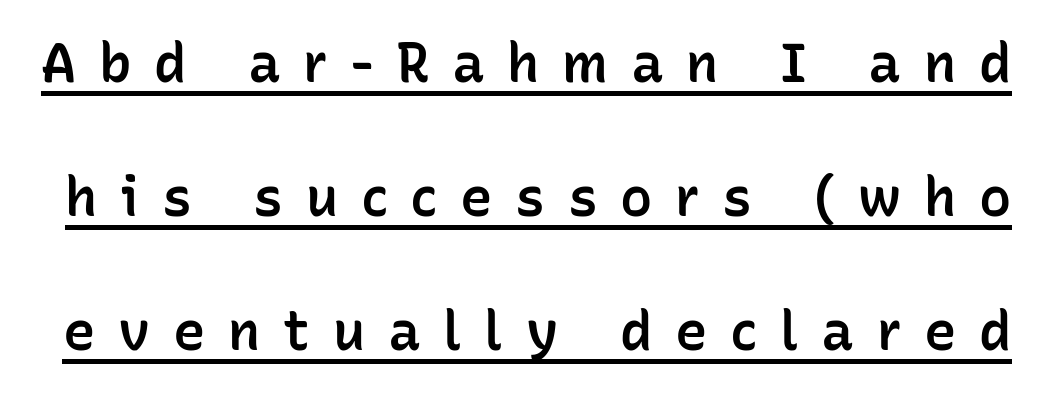
Compared with an ordinary text face, these strokes are moderately heavier — a semibold. The glyphs are accompanied by a horizontal stroke just below them. Each letter keeps its own natural width here, so spacing adapts to shape. Are there feet on the stems? There aren't — it's a sans. Designer's note — italics off, roman on. The vertical gap from one line to the next is large.
